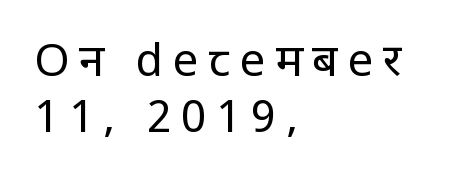
{"serif": "no", "italic": "no", "bold": "no", "weight": "regular", "width": "condensed", "stroke_contrast": "low", "x_height": "large", "monospaced": "no", "underline": "no", "align": "left", "line_spacing": "normal", "line_spacing_ratio": 1.25, "letter_spacing": "wide", "letter_spacing_em": 0.22, "glyph_px": 45}
